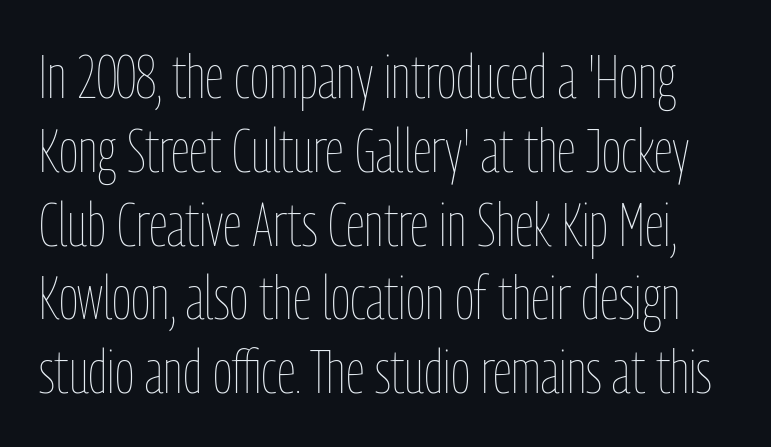
Bold? No — there's no thickening of the strokes. The tracking reads as untouched default to a designer's eye. Posture: vertical. Unmarked baselines from the first word to the last.
